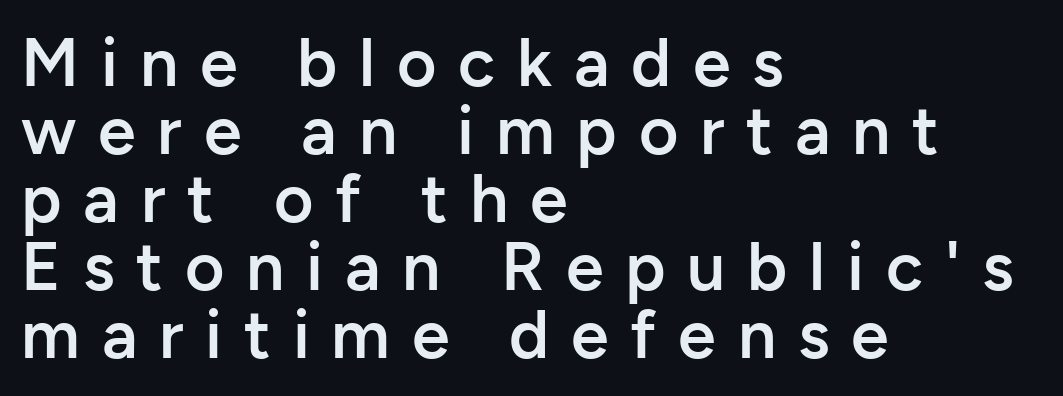
{"serif": "no", "italic": "no", "bold": "semi", "weight": "semibold", "width": "normal", "stroke_contrast": "low", "x_height": "medium", "monospaced": "no", "underline": "no", "align": "left", "line_spacing": "tight", "line_spacing_ratio": 1.0, "letter_spacing": "wide", "letter_spacing_em": 0.32, "glyph_px": 68}
